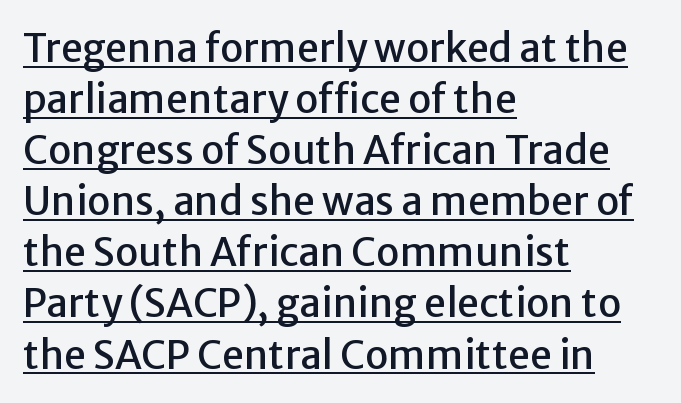
The image shows 39 px sans-serif type, upright; set left-aligned, normal line spacing (1.31x), normal letter spacing, underlined; low stroke contrast and a medium x-height.
